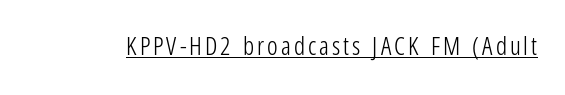
The image shows 25 px text type, upright; set underlined.
